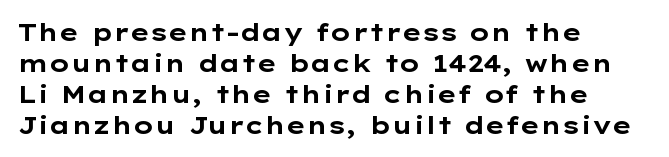
The image shows 24 px bold type, upright; set left-aligned, normal line spacing (1.29x), normal letter spacing, not underlined.
